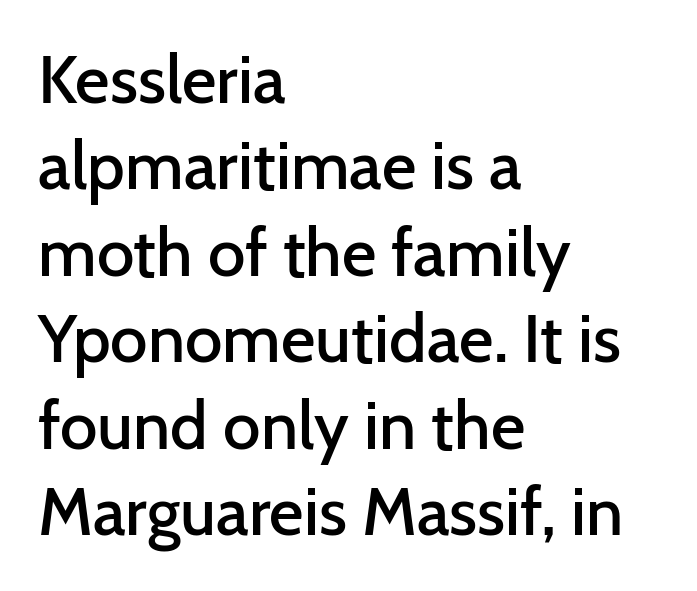
Semibold letterforms, between regular and bold. The gaps between neighbouring characters are ordinary and unremarkable. Think of a printed novel: that variable character pitch is what you see here. The paragraph shown leans on its left margin. The zone under the glyphs is completely vacant.
